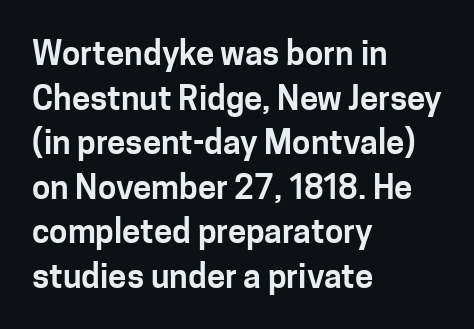
{"serif": "no", "italic": "no", "width": "normal", "stroke_contrast": "low", "x_height": "medium", "monospaced": "no", "underline": "no", "align": "left", "line_spacing": "normal", "line_spacing_ratio": 1.35, "letter_spacing": "normal", "letter_spacing_em": 0.0, "glyph_px": 33}
